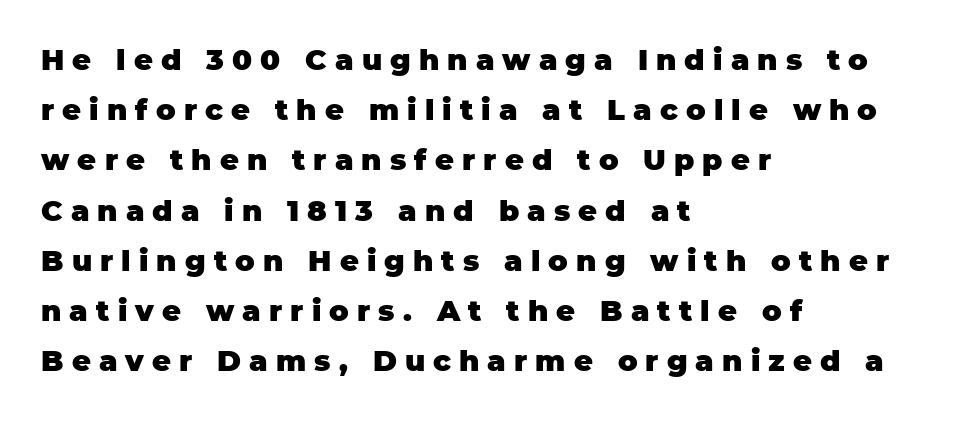
The image shows 29 px heavy sans-serif type, upright; set left-aligned, line spacing 1.73x, unusually wide letter spacing (+0.28 em), not underlined; low stroke contrast and a large x-height.
